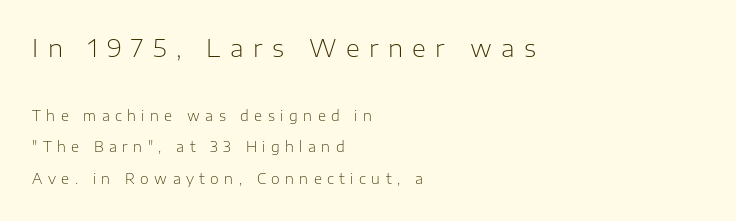
Q: Is the text bold? A: No.
Q: Is the text italic (slanted)? A: No, it is upright.
Q: Is the text underlined? A: No.
Q: How is the paragraph aligned? A: Left-aligned.
Q: Is the spacing between letters normal or unusually wide? A: Unusually wide.
Q: Is the spacing between lines tight, normal or loose? A: Loose.
Q: Which block of text is set in a larger size, the first (top) or the second (bottom)? A: The first (top) one.
